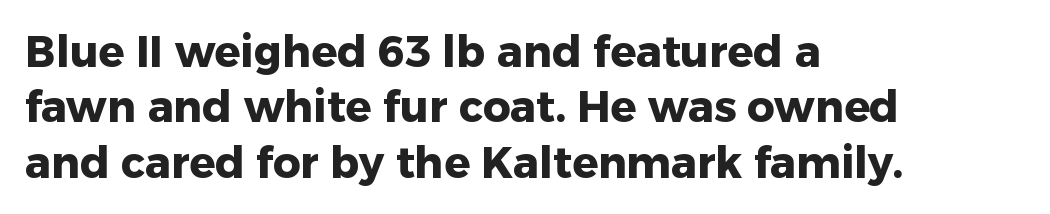
The typeface chosen for these lines omits serifs. The words here are not underlined. Spacing between characters is what you'd get straight out of the box. This sample is left-justified, so line endings fall wherever the words run out. Whoever set this chose a conventional vertical rhythm. The passage shown is typed in a proportional face where columns would drift.
